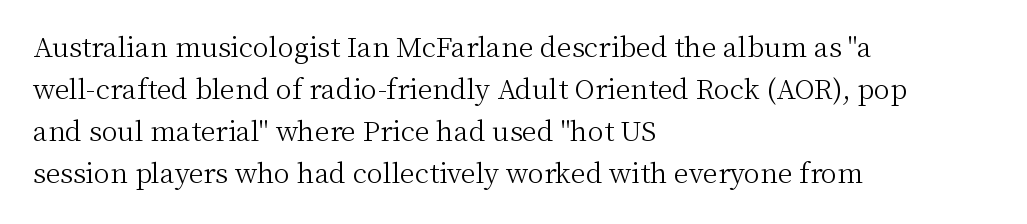
Q: Is the text bold? A: No.
Q: Is the text italic (slanted)? A: No, it is upright.
Q: Is the text underlined? A: No.
Q: How is the paragraph aligned? A: Left-aligned.
Q: Is the spacing between letters normal or unusually wide? A: Normal.
Q: Is the spacing between lines tight, normal or loose? A: Normal.
